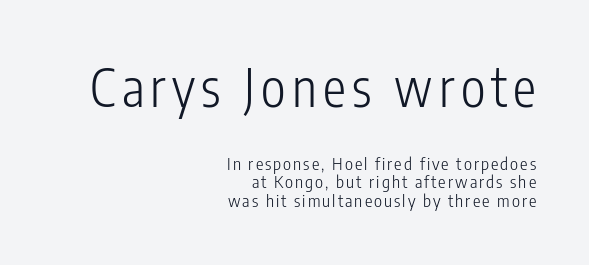
Q: Is the text bold? A: No.
Q: Is the text italic (slanted)? A: No, it is upright.
Q: Is the typeface a serif or a sans-serif typeface? A: Sans-serif.
Q: Is the text underlined? A: No.
Q: How is the paragraph aligned? A: Right-aligned.
Q: Is the spacing between lines tight, normal or loose? A: Tight.
Q: Which block of text is set in a larger size, the first (top) or the second (bottom)? A: The first (top) one.
Q: Width (condensed, normal, or wide)? A: Condensed.
Q: Stroke contrast? A: Low.
Q: x-height? A: Medium.
Q: Monospaced? A: No.
